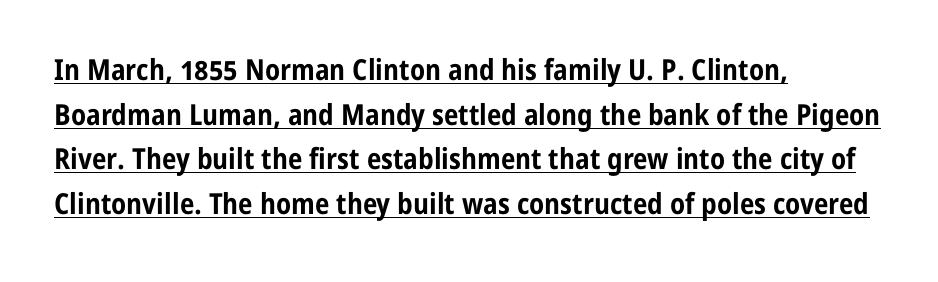
{"serif": "no", "italic": "no", "bold": "yes", "weight": "bold", "width": "condensed", "stroke_contrast": "low", "x_height": "medium", "monospaced": "no", "underline": "yes", "align": "left", "line_spacing": "normal", "line_spacing_ratio": 1.54, "letter_spacing": "normal", "letter_spacing_em": 0.0, "glyph_px": 29}
